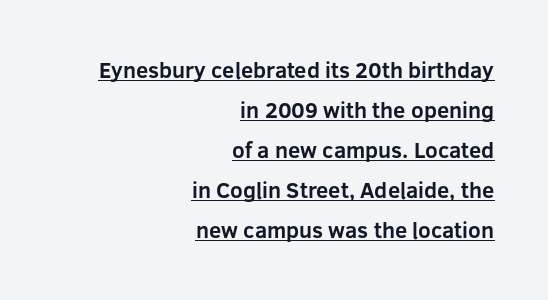
Q: Is the text bold? A: Yes.
Q: Is the text italic (slanted)? A: No, it is upright.
Q: Is the text underlined? A: Yes.
Q: How is the paragraph aligned? A: Right-aligned.
Q: Is the spacing between letters normal or unusually wide? A: Normal.
